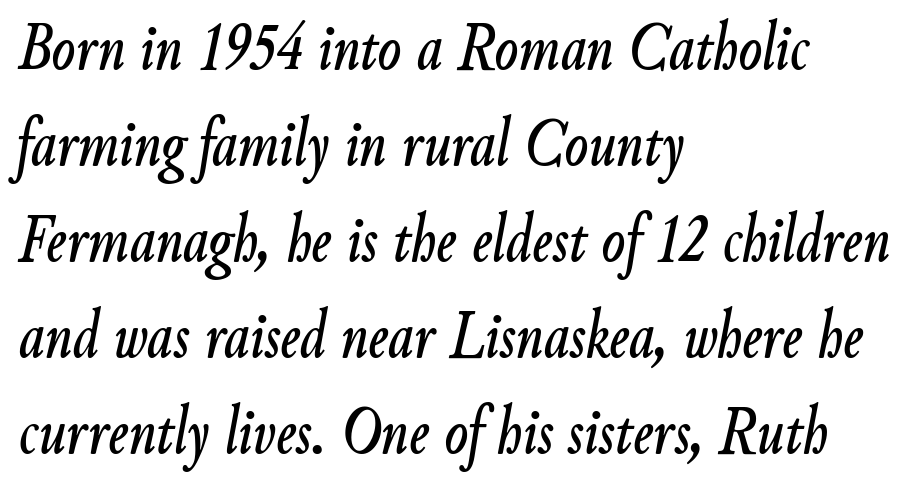
Q: Is the text italic (slanted)? A: Yes, it leans right by about 9 degrees.
Q: Is the text underlined? A: No.
Q: How is the paragraph aligned? A: Left-aligned.
Q: Is the spacing between letters normal or unusually wide? A: Normal.
Q: Is the spacing between lines tight, normal or loose? A: Normal.
Q: Width (condensed, normal, or wide)? A: Condensed.
Q: Stroke contrast? A: Low.
Q: x-height? A: Small.
Q: Monospaced? A: No.
